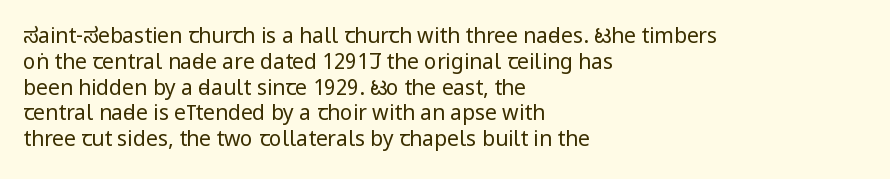
The image shows 21 px text type, upright; set left-aligned, line spacing 1.23x, normal letter spacing, not underlined.
